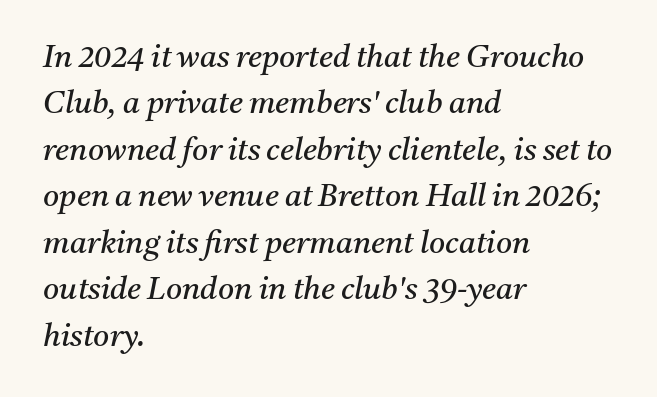
Q: Is the text bold? A: No.
Q: Is the text italic (slanted)? A: Yes, it leans right by about 11 degrees.
Q: Is the typeface a serif or a sans-serif typeface? A: Serif.
Q: Is the text underlined? A: No.
Q: How is the paragraph aligned? A: Left-aligned.
Q: Is the spacing between letters normal or unusually wide? A: Normal.
Q: Is the spacing between lines tight, normal or loose? A: Normal.
Q: Width (condensed, normal, or wide)? A: Normal.
Q: Stroke contrast? A: Medium.
Q: x-height? A: Medium.
Q: Monospaced? A: No.
